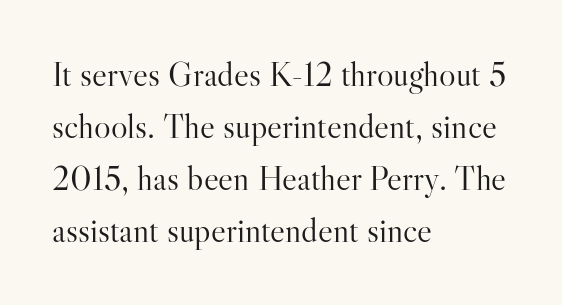
{"serif": "yes", "italic": "no", "bold": "no", "weight": "light", "width": "normal", "stroke_contrast": "high", "x_height": "small", "monospaced": "no", "underline": "no", "align": "left", "line_spacing": "normal", "line_spacing_ratio": 1.49, "letter_spacing": "normal", "letter_spacing_em": 0.0, "glyph_px": 35}
